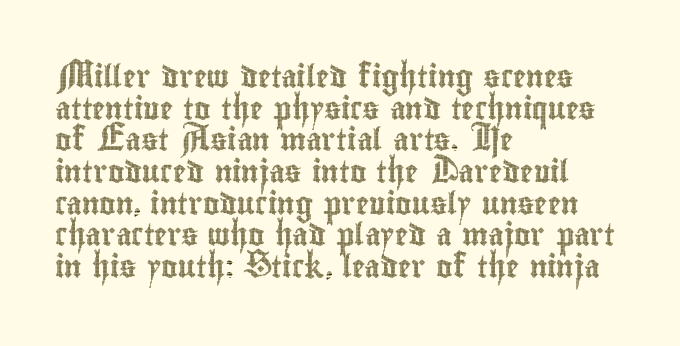
{"italic": "no", "underline": "no", "align": "left", "line_spacing": "normal", "line_spacing_ratio": 1.44, "letter_spacing": "normal", "letter_spacing_em": 0.0, "glyph_px": 22}
